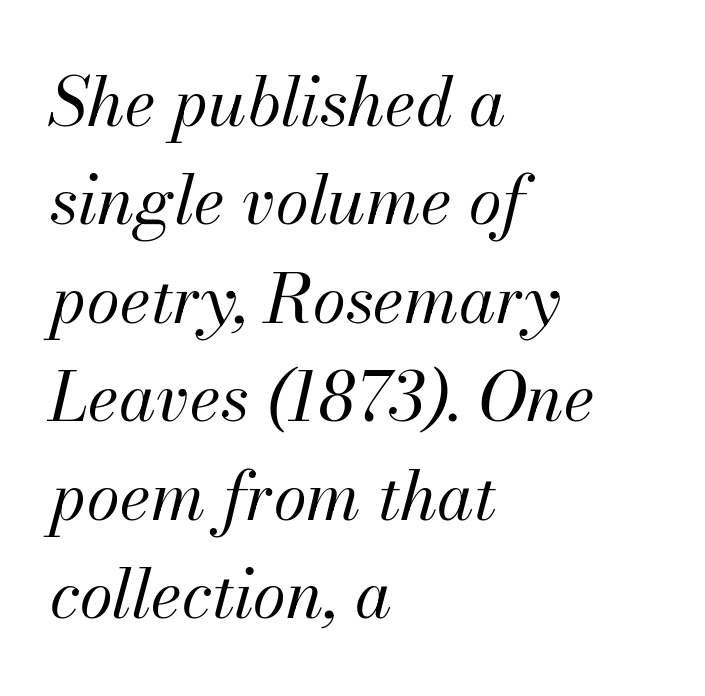
The face used here has a pronounced slope to its letters. Each new line begins a customary step beneath the previous one. Casual observation: everything's shoved over to the left. The line texture is even and compact thanks to regular tracking. Proportional: the letters do not fall into vertical columns. Decoration check: the copy has no underline.
